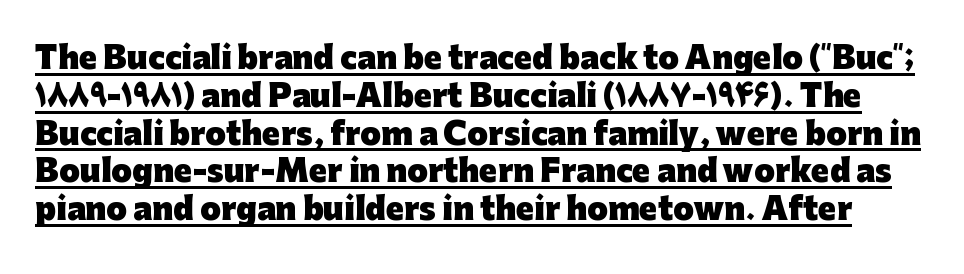
{"serif": "no", "italic": "no", "bold": "yes", "weight": "heavy", "width": "normal", "stroke_contrast": "low", "x_height": "medium", "monospaced": "no", "underline": "yes", "line_spacing": "normal", "line_spacing_ratio": 1.26, "letter_spacing": "normal", "letter_spacing_em": 0.0, "glyph_px": 30}
